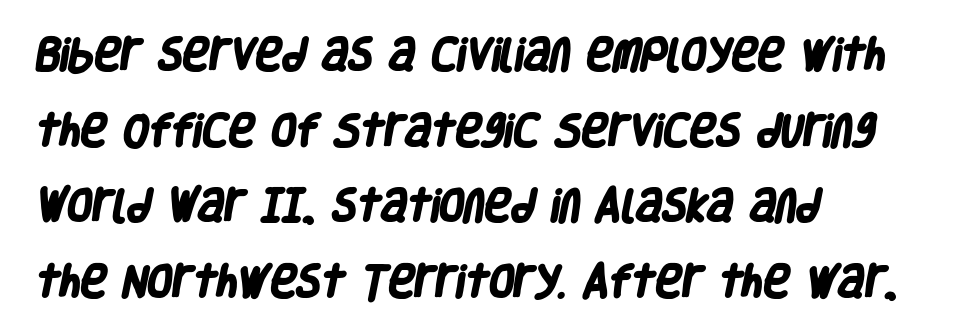
{"serif": "no", "bold": "yes", "weight": "heavy", "width": "condensed", "stroke_contrast": "low", "x_height": "large", "monospaced": "no", "underline": "no", "align": "left", "line_spacing": "loose", "line_spacing_ratio": 2.1, "letter_spacing": "normal", "letter_spacing_em": 0.0, "glyph_px": 36}
